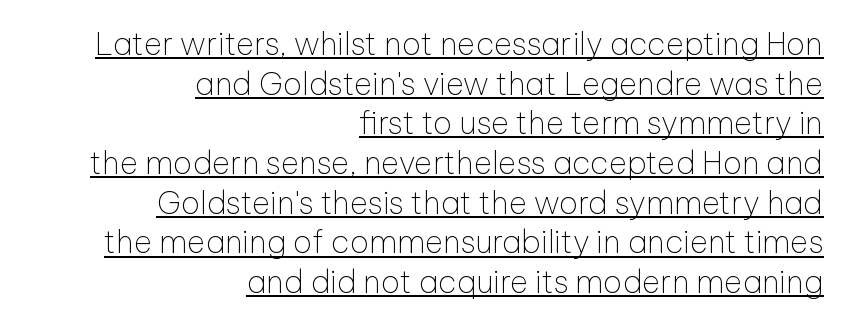
{"serif": "no", "italic": "no", "bold": "no", "weight": "thin", "width": "normal", "stroke_contrast": "low", "x_height": "medium", "monospaced": "no", "underline": "yes", "align": "right", "line_spacing": "normal", "line_spacing_ratio": 1.28, "letter_spacing": "normal", "letter_spacing_em": 0.0, "glyph_px": 31}
